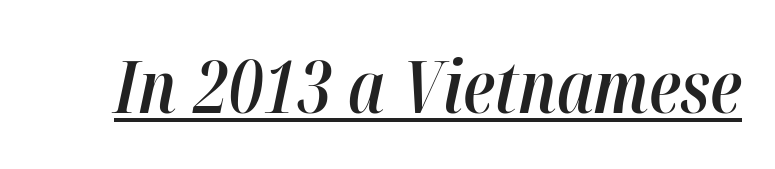
Descenders here cross a horizontal rule under the line. The letters are slanted; this is an italic face. These lines are rendered in a variable-pitch font. The tracking reads as untouched default to a designer's eye. Caption: semibold face, moderately heavy strokes.
